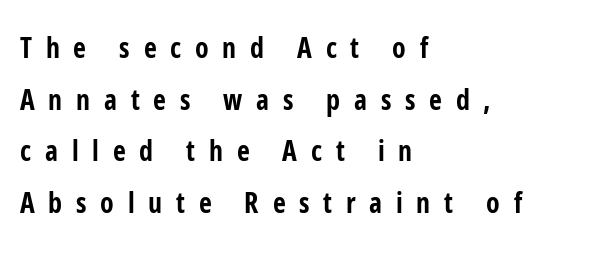
Q: Is the text bold? A: Yes.
Q: Is the text italic (slanted)? A: No, it is upright.
Q: Is the typeface a serif or a sans-serif typeface? A: Sans-serif.
Q: Is the text underlined? A: No.
Q: How is the paragraph aligned? A: Left-aligned.
Q: Is the spacing between letters normal or unusually wide? A: Unusually wide.
Q: Width (condensed, normal, or wide)? A: Condensed.
Q: Stroke contrast? A: Low.
Q: x-height? A: Medium.
Q: Monospaced? A: No.
